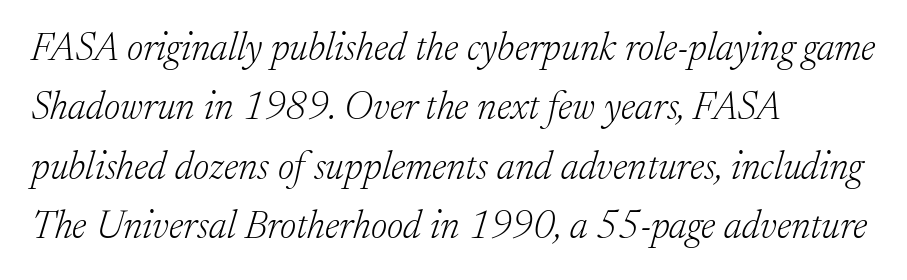
Q: Is the text bold? A: No.
Q: Is the text italic (slanted)? A: Yes, it leans right by about 17 degrees.
Q: Is the typeface a serif or a sans-serif typeface? A: Serif.
Q: Is the text underlined? A: No.
Q: How is the paragraph aligned? A: Left-aligned.
Q: Is the spacing between letters normal or unusually wide? A: Normal.
Q: Is the spacing between lines tight, normal or loose? A: Normal.
Q: Width (condensed, normal, or wide)? A: Normal.
Q: Stroke contrast? A: Low.
Q: x-height? A: Medium.
Q: Monospaced? A: No.
